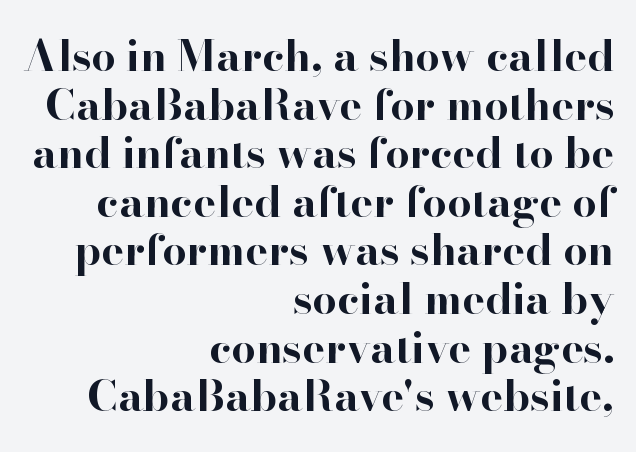
Regarding leading, the lines here are crowded together. The letters advance in unequal steps, a hallmark of proportional type. These lines stack with their right ends in a neat column. Tracking here is standard; glyphs follow each other at the usual distance. Designer's note — italics off, roman on.
